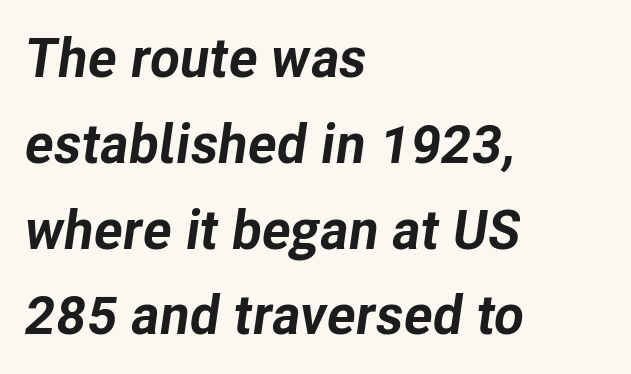
The image shows 55 px bold type, italic (leaning right); set left-aligned, normal line spacing (1.56x), normal letter spacing, not underlined; low stroke contrast and a medium x-height.
